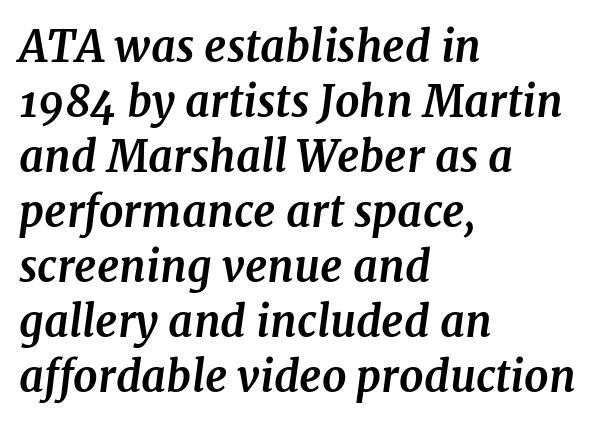
Q: Is the text bold? A: Yes.
Q: Is the text italic (slanted)? A: Yes, it leans right by about 7 degrees.
Q: Is the typeface a serif or a sans-serif typeface? A: Serif.
Q: Is the text underlined? A: No.
Q: How is the paragraph aligned? A: Left-aligned.
Q: Is the spacing between letters normal or unusually wide? A: Normal.
Q: Is the spacing between lines tight, normal or loose? A: Normal.
Q: Width (condensed, normal, or wide)? A: Normal.
Q: Stroke contrast? A: Medium.
Q: x-height? A: Medium.
Q: Monospaced? A: No.
